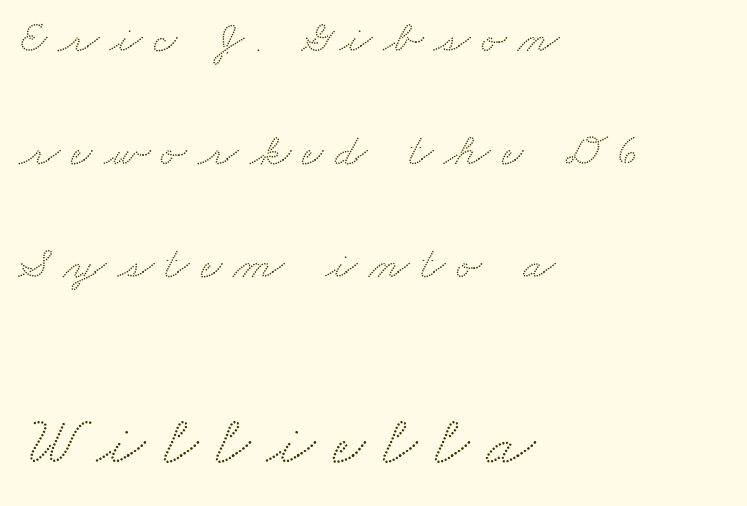
The image shows 71 px wide serif type; set left-aligned, loose line spacing (2.4x), unusually wide letter spacing (+0.24 em), not underlined; the second (bottom) block is 1.51x larger; medium stroke contrast and a small x-height.
